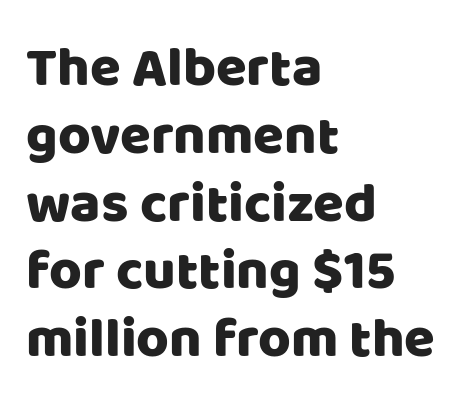
Q: Is the text italic (slanted)? A: No, it is upright.
Q: Is the typeface a serif or a sans-serif typeface? A: Sans-serif.
Q: Is the text underlined? A: No.
Q: How is the paragraph aligned? A: Left-aligned.
Q: Is the spacing between letters normal or unusually wide? A: Normal.
Q: Width (condensed, normal, or wide)? A: Normal.
Q: Stroke contrast? A: Low.
Q: x-height? A: Large.
Q: Monospaced? A: No.
